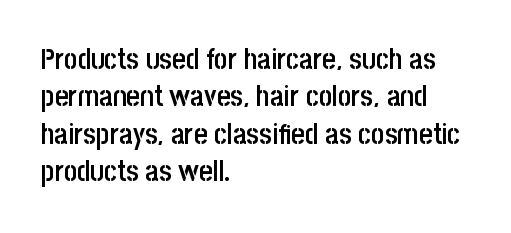
Q: Is the text bold? A: Semi-bold.
Q: Is the text italic (slanted)? A: No, it is upright.
Q: Is the typeface a serif or a sans-serif typeface? A: Sans-serif.
Q: Is the text underlined? A: No.
Q: How is the paragraph aligned? A: Left-aligned.
Q: Is the spacing between letters normal or unusually wide? A: Normal.
Q: Is the spacing between lines tight, normal or loose? A: Normal.
Q: Width (condensed, normal, or wide)? A: Condensed.
Q: Stroke contrast? A: Low.
Q: x-height? A: Large.
Q: Monospaced? A: No.
